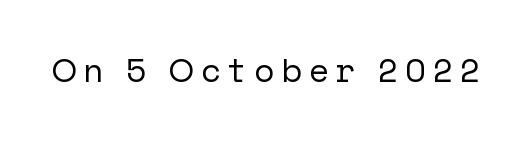
Q: Is the text italic (slanted)? A: No, it is upright.
Q: Is the typeface a serif or a sans-serif typeface? A: Sans-serif.
Q: Is the text underlined? A: No.
Q: Is the spacing between letters normal or unusually wide? A: Unusually wide.
Q: Width (condensed, normal, or wide)? A: Normal.
Q: Stroke contrast? A: Low.
Q: x-height? A: Medium.
